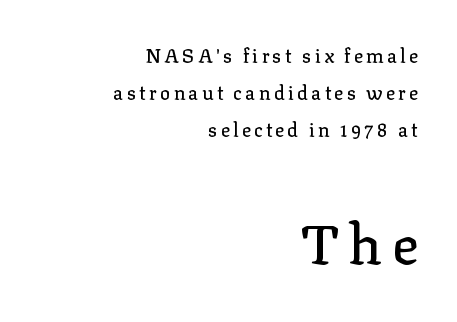
Q: Is the text italic (slanted)? A: No, it is upright.
Q: Is the typeface a serif or a sans-serif typeface? A: Serif.
Q: Is the text underlined? A: No.
Q: How is the paragraph aligned? A: Right-aligned.
Q: Is the spacing between lines tight, normal or loose? A: Loose.
Q: Which block of text is set in a larger size, the first (top) or the second (bottom)? A: The second (bottom) one.
Q: Width (condensed, normal, or wide)? A: Normal.
Q: Stroke contrast? A: Low.
Q: x-height? A: Medium.
Q: Monospaced? A: No.
